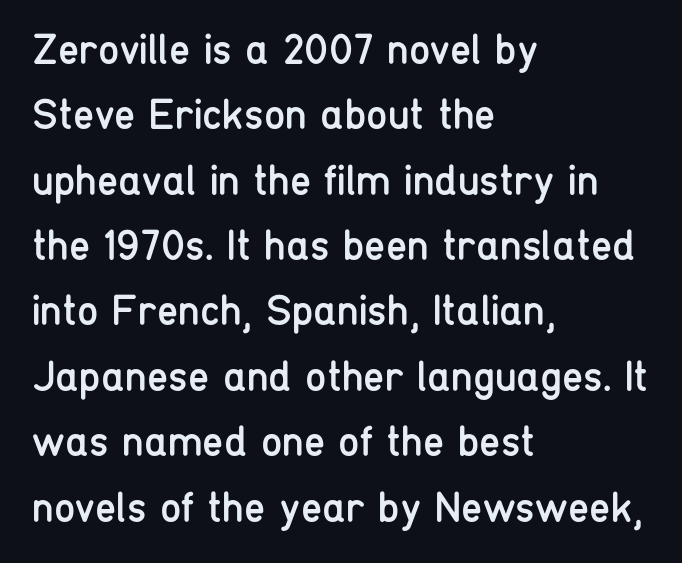
Vertical stems look standard width or narrower in stroke. Leading: standard. The strip under each line holds only bare page. Upright lettering throughout. Compared with a centered layout, this one pins lines to the left instead. The tracking reads as untouched default to a designer's eye.
